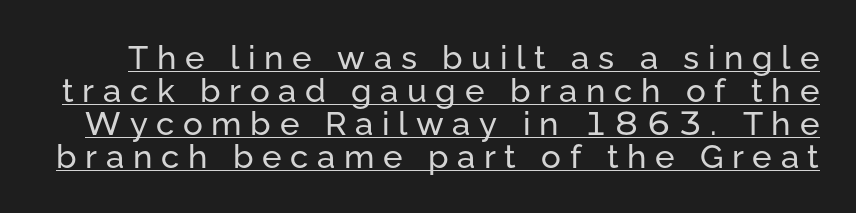
{"serif": "no", "italic": "no", "width": "normal", "stroke_contrast": "low", "x_height": "medium", "monospaced": "no", "underline": "yes", "line_spacing": "tight", "line_spacing_ratio": 1.0, "letter_spacing": "wide", "letter_spacing_em": 0.26, "glyph_px": 33}
